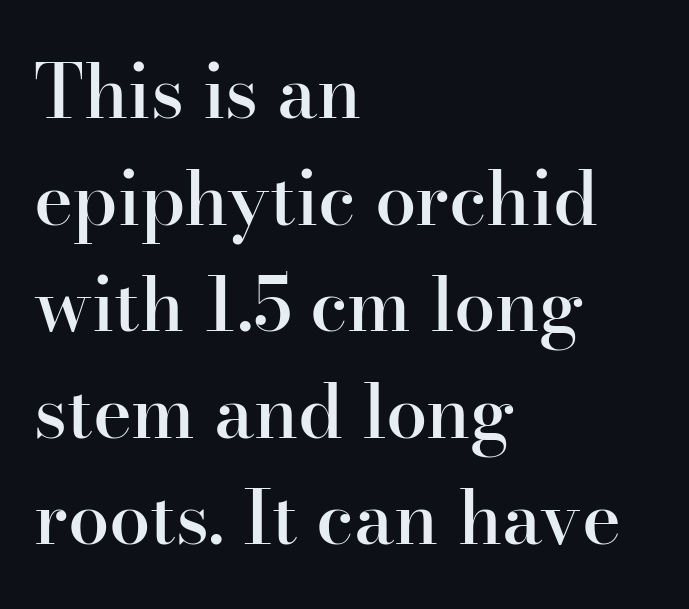
Moderately thickened strokes mark this as semibold type. Compared with typical body copy, the letter spacing here is the same. The letters advance in unequal steps, a hallmark of proportional type. Line starts are locked; line ends wander.
